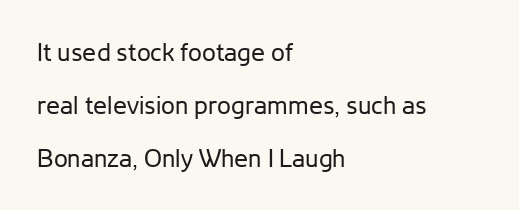
Q: Is the text bold? A: No.
Q: Is the text italic (slanted)? A: No, it is upright.
Q: Is the text underlined? A: No.
Q: How is the paragraph aligned? A: Left-aligned.
Q: Is the spacing between letters normal or unusually wide? A: Normal.
Q: Is the spacing between lines tight, normal or loose? A: Loose.
